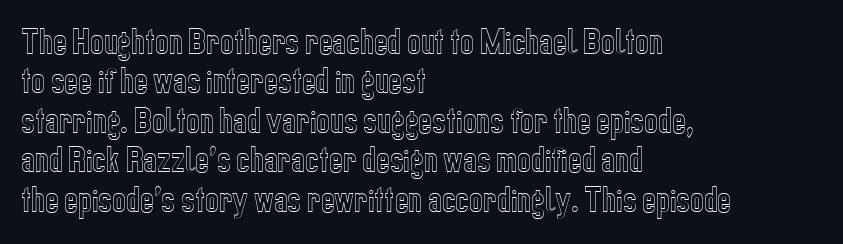
The image shows 29 px condensed type, upright; set left-aligned, normal line spacing (1.36x), normal letter spacing, not underlined; a medium x-height.
